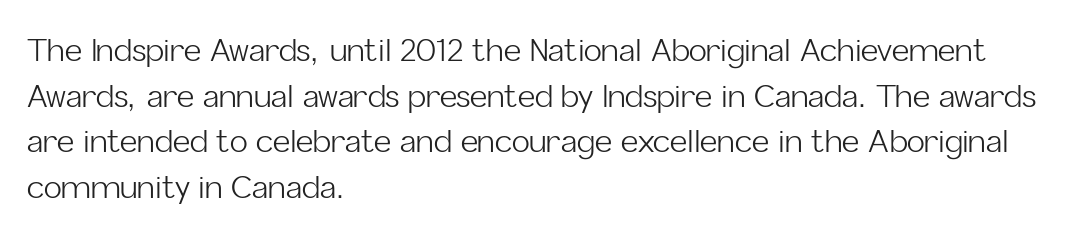
How are the letters spaced? Ordinarily, with no added tracking. Decoration check: the copy has no underline. In terms of leading, this rendering sits right in the middle. The weight would be labelled regular, book, light, or lighter still. The font family rendered here belongs to the sans-serif group. It's the straight-up-and-down kind of type.
